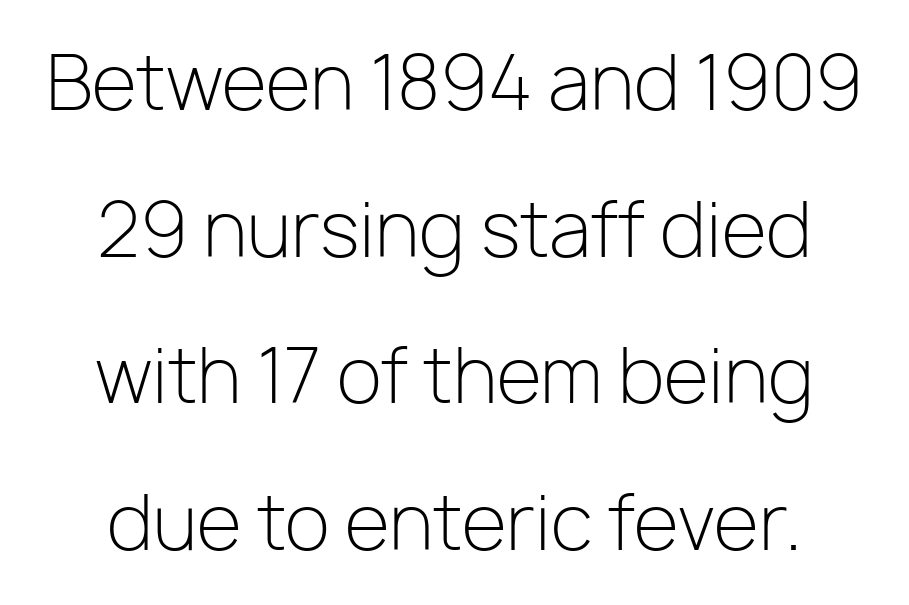
{"serif": "no", "italic": "no", "bold": "no", "weight": "light", "width": "normal", "stroke_contrast": "low", "x_height": "medium", "monospaced": "no", "underline": "no", "line_spacing": "loose", "line_spacing_ratio": 1.98, "letter_spacing": "normal", "letter_spacing_em": 0.0, "glyph_px": 74}
